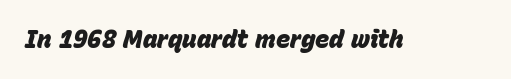
{"italic": "yes", "lean": "right", "slant_degrees": 15, "bold": "yes", "underline": "no", "letter_spacing": "normal", "letter_spacing_em": 0.0, "glyph_px": 24}
